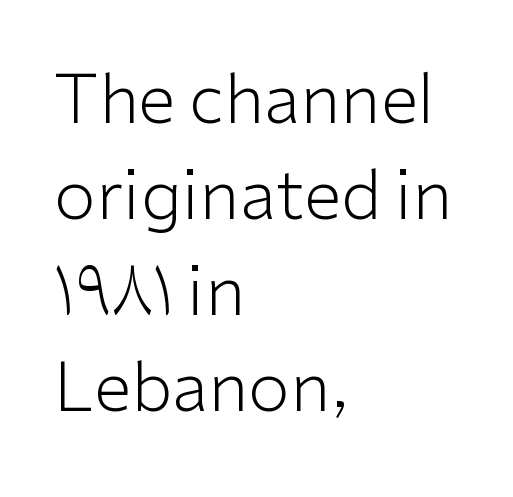
Q: Is the text bold? A: No.
Q: Is the text italic (slanted)? A: No, it is upright.
Q: Is the typeface a serif or a sans-serif typeface? A: Sans-serif.
Q: Is the text underlined? A: No.
Q: How is the paragraph aligned? A: Left-aligned.
Q: Is the spacing between letters normal or unusually wide? A: Normal.
Q: Is the spacing between lines tight, normal or loose? A: Normal.
Q: Width (condensed, normal, or wide)? A: Normal.
Q: Stroke contrast? A: Low.
Q: x-height? A: Medium.
Q: Monospaced? A: No.
